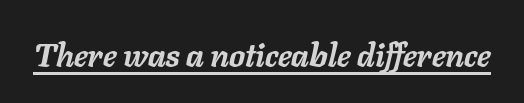
Q: Is the text bold? A: Yes.
Q: Is the text italic (slanted)? A: Yes, it leans right by about 11 degrees.
Q: Is the text underlined? A: Yes.
Q: Is the spacing between letters normal or unusually wide? A: Normal.
Q: Width (condensed, normal, or wide)? A: Normal.
Q: Stroke contrast? A: Low.
Q: x-height? A: Medium.
Q: Monospaced? A: No.
